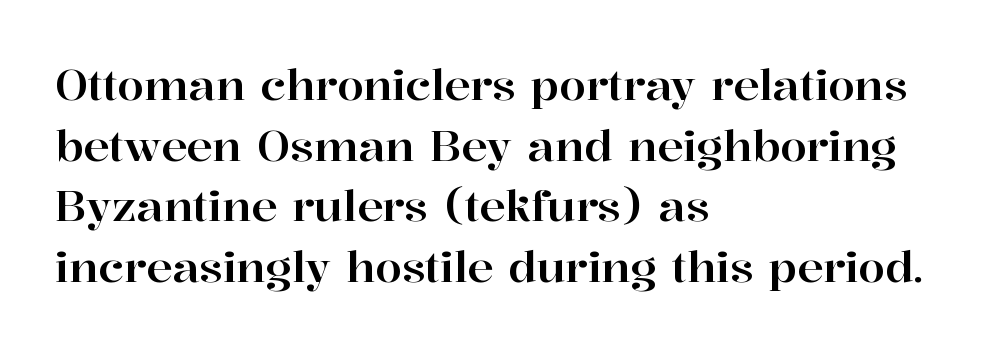
The image shows 43 px serif type, upright; set left-aligned, normal line spacing (1.41x), normal letter spacing, not underlined; high stroke contrast and a medium x-height.
